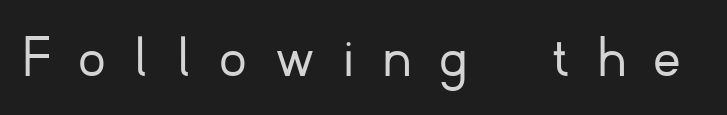
Q: Is the text bold? A: No.
Q: Is the text italic (slanted)? A: No, it is upright.
Q: Is the typeface a serif or a sans-serif typeface? A: Sans-serif.
Q: Is the text underlined? A: No.
Q: Is the spacing between letters normal or unusually wide? A: Unusually wide.
Q: Width (condensed, normal, or wide)? A: Normal.
Q: Stroke contrast? A: Low.
Q: x-height? A: Small.
Q: Monospaced? A: No.
